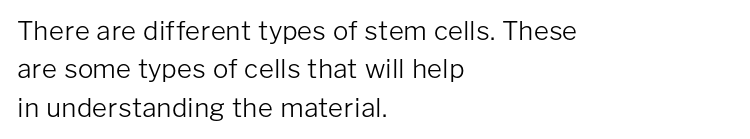
Leftover space on each line is placed entirely after the last word. The font sits on the lighter half of the weight spectrum, regular included. Here the glyphs are tracked normally, forming tight word shapes. Evenly set lines give the paragraph a standard silhouette. The area under the type is left untouched. The letters stand upright; this is a roman face.
